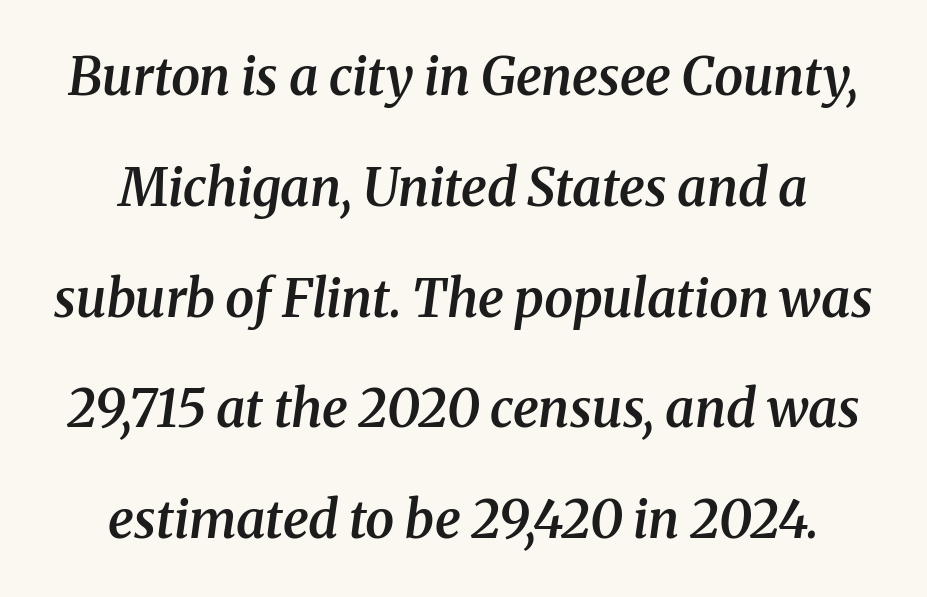
Successive baselines arrive slowly, with a big drop between each. The typesetting leans somewhat heavy: a semibold. Words appear dense and cohesive because spacing is normal. Looks like regular typesetting: each glyph gets only the width it needs.
